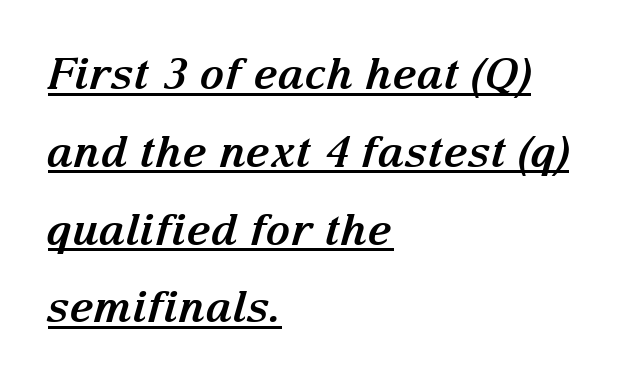
The image shows 43 px bold serif type, italic (leaning right); set left-aligned, line spacing 1.81x, normal letter spacing, underlined; medium stroke contrast and a medium x-height.
